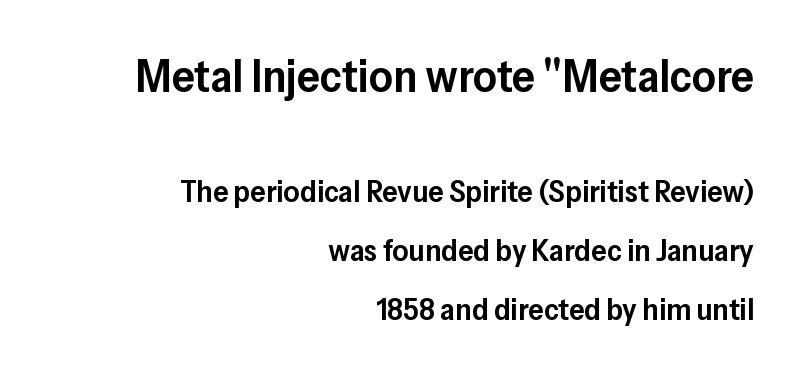
The image shows 46 px semibold sans-serif type, upright; set right-aligned, loose line spacing (1.9x), normal letter spacing, not underlined; the first (top) block is 1.48x larger; low stroke contrast and a medium x-height.
